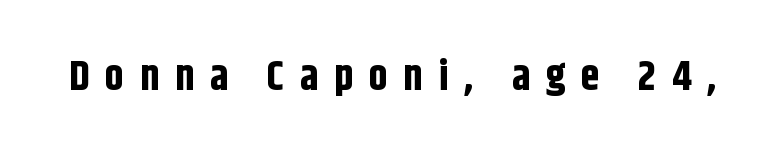
Q: Is the text bold? A: Yes.
Q: Is the text italic (slanted)? A: No, it is upright.
Q: Is the typeface a serif or a sans-serif typeface? A: Sans-serif.
Q: Is the text underlined? A: No.
Q: Is the spacing between letters normal or unusually wide? A: Unusually wide.
Q: Width (condensed, normal, or wide)? A: Condensed.
Q: Stroke contrast? A: Low.
Q: x-height? A: Large.
Q: Monospaced? A: No.
